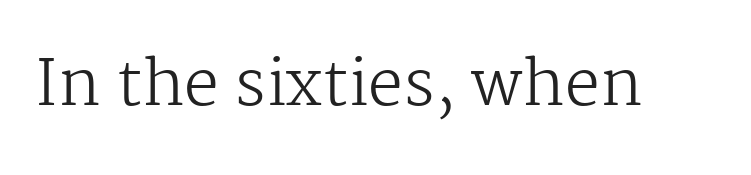
The image shows 62 px regular-weight serif type, upright; set normal letter spacing, not underlined; medium stroke contrast and a medium x-height.
